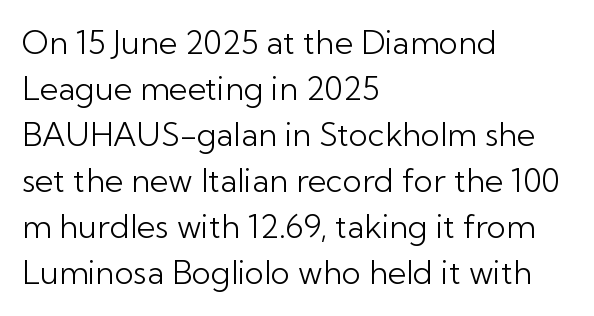
Weight: regular or lighter. Normally led — the rows are evenly, conventionally spaced. Nothing sits at the stroke ends, so this counts as sans-serif. How are the letters spaced? Ordinarily, with no added tracking. Looks like regular typesetting: each glyph gets only the width it needs. Rule under the text: the space is simply empty.
